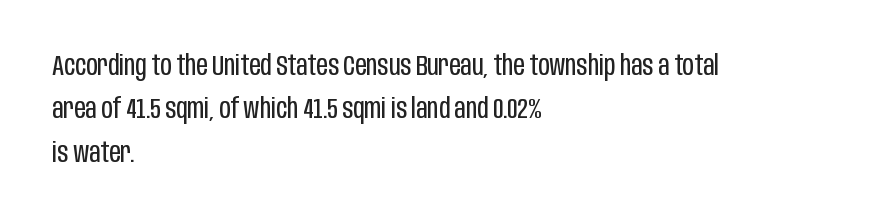
This sample is left-justified, so line endings fall wherever the words run out. If you measured baseline to baseline, you'd find a middling distance. Glance below the letters and you will spot only blank space. The face looks like a standard text weight, possibly lighter. The horizontal fit of the characters is conventional and even. Do the characters align in a grid? No, the font is proportional.
